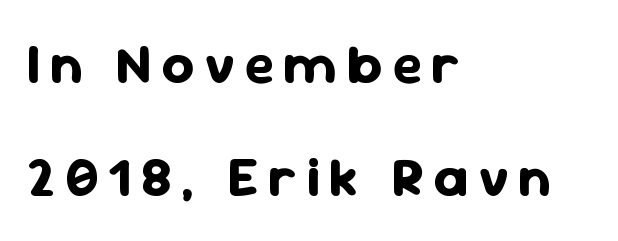
You'd pick this weight for a headline — it's a proper bold. Baseline-to-baseline distance is far greater than the letter height. The rendering shows plain stroke endings on the letterforms — a sans-serif design. Spacing verdict: proportional, widths tailored to each character.
